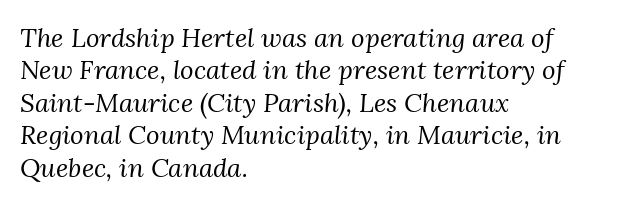
The lines sit at an ordinary, default distance from one another. These lines are set flush left with a ragged right edge. The typesetting does not lean heavy: it is not bold. Characters follow at the spacing the type designer built in. The passage shown is not underscored anywhere.
